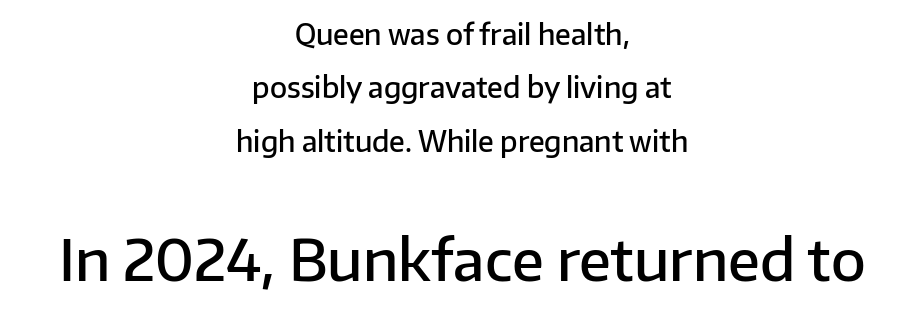
Typeset on center — no edge is straight. The zone under the glyphs is completely vacant. Glyph-to-glyph distance matches everyday printed text. Horizontal bands of white between lines are thick stripes.
